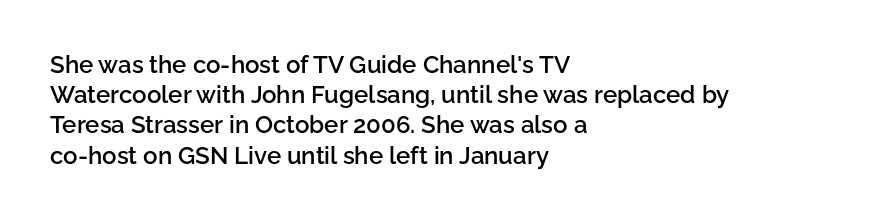
{"italic": "no", "bold": "semi", "underline": "no", "align": "left", "line_spacing": "normal", "line_spacing_ratio": 1.26, "letter_spacing": "normal", "letter_spacing_em": 0.0, "glyph_px": 24}
